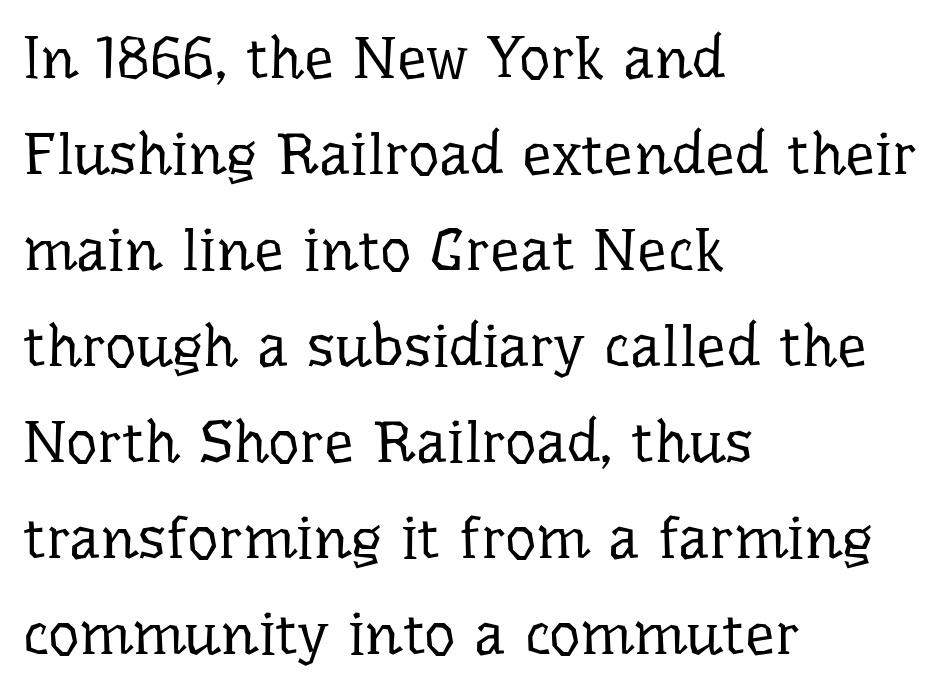
Q: Is the text bold? A: No.
Q: Is the text italic (slanted)? A: No, it is upright.
Q: Is the typeface a serif or a sans-serif typeface? A: Serif.
Q: Is the text underlined? A: No.
Q: How is the paragraph aligned? A: Left-aligned.
Q: Is the spacing between letters normal or unusually wide? A: Normal.
Q: Is the spacing between lines tight, normal or loose? A: Normal.
Q: Width (condensed, normal, or wide)? A: Normal.
Q: Stroke contrast? A: Low.
Q: x-height? A: Medium.
Q: Monospaced? A: No.
